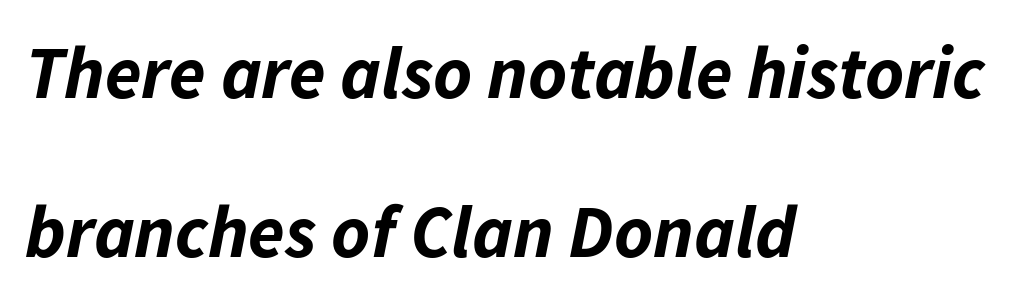
{"italic": "yes", "lean": "right", "slant_degrees": 11, "bold": "yes", "weight": "bold", "width": "normal", "stroke_contrast": "low", "x_height": "medium", "monospaced": "no", "underline": "no", "align": "left", "line_spacing": "loose", "line_spacing_ratio": 2.15, "letter_spacing": "normal", "letter_spacing_em": 0.0, "glyph_px": 74}
